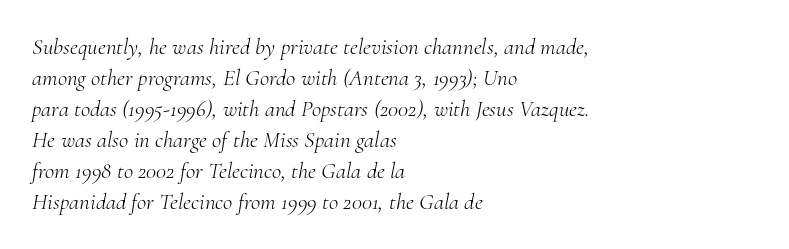
Is this a heavy cut? Hardly; it is regular or lighter. Nothing unusual about the tracking: characters are spaced as the font intends. The whole block is typeset with a tilt. Quick note: underline off.
